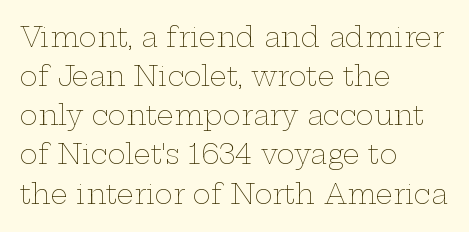
Default kerning and tracking; the words read as compact shapes. No heavy texture on the line: the type isn't bold. A roman cut, with each character standing at attention. Notice how the passage keeps a crisp vertical edge on the left only. Bare-footed words on every line.
